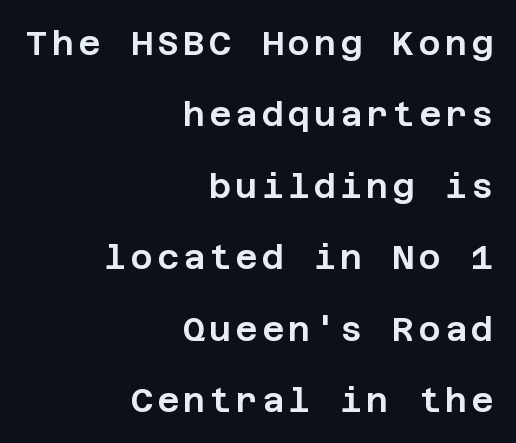
The image shows 34 px sans-serif type, upright; set right-aligned, loose line spacing (2.1x), not underlined; low stroke contrast and a large x-height.
